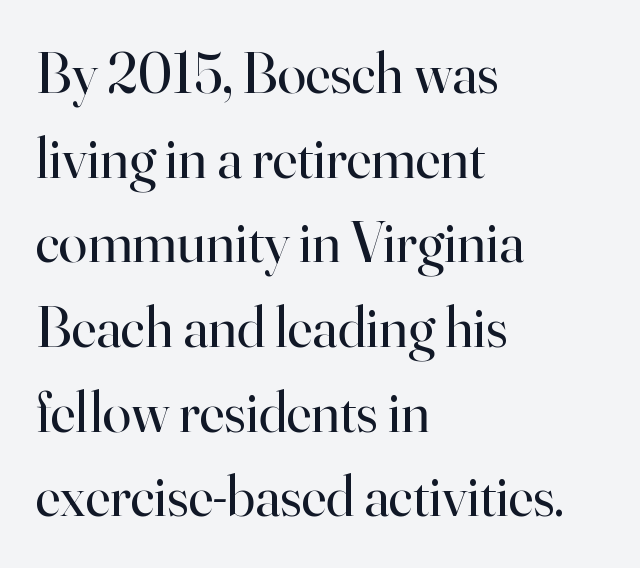
Typeset ragged right — the left edge is the straight one. The font family rendered here belongs to the serif group. Vertically, the passage feels balanced, rows spaced as you'd expect. Each row of text sits above clean, open space. Between one letter and the next there's only the usual sliver of space. It's the straight-up-and-down kind of type.
